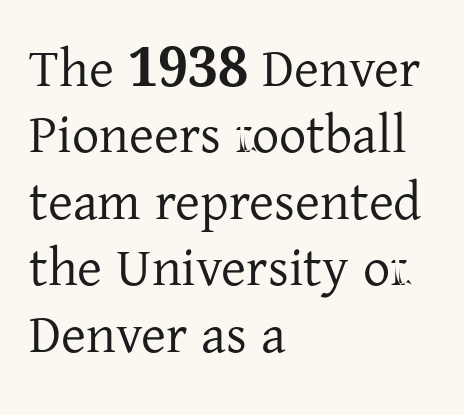
Q: Is the text italic (slanted)? A: No, it is upright.
Q: Is the typeface a serif or a sans-serif typeface? A: Serif.
Q: Is the text underlined? A: No.
Q: How is the paragraph aligned? A: Left-aligned.
Q: Is the spacing between letters normal or unusually wide? A: Normal.
Q: Width (condensed, normal, or wide)? A: Normal.
Q: Stroke contrast? A: Low.
Q: x-height? A: Medium.
Q: Monospaced? A: No.
